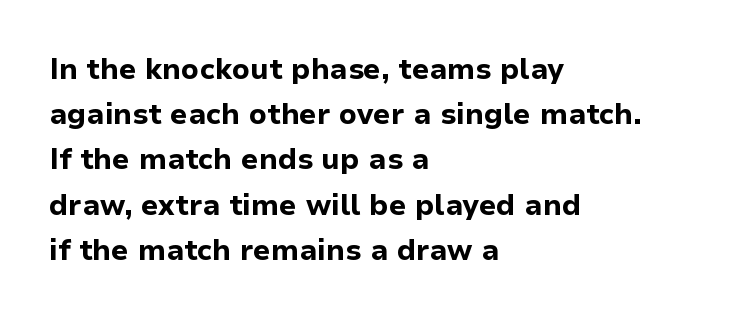
The letters advance in unequal steps, a hallmark of proportional type. The face used here has the dense, thick strokes of a bold. A normal amount of white space separates one row of letters from the next. No italicization has been applied; the sample stays upright. A typesetter would call this zero additional tracking. The gap between lines stays unmarked.
